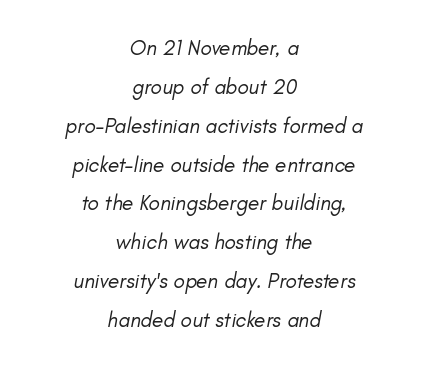
{"italic": "yes", "lean": "right", "slant_degrees": 11, "bold": "no", "underline": "no", "align": "center", "line_spacing_ratio": 1.85, "letter_spacing": "normal", "letter_spacing_em": 0.0, "glyph_px": 21}
